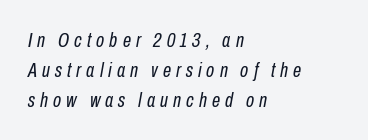
The text carries the slant typical of an italic or oblique font. Summary of vertical rhythm: regular, with standard interline spacing. These lines have a slow, spaced-out rhythm from letter to letter. Underlining? Definitely not there. The weight would be labelled regular, book, light, or lighter still. Teacher's note: observe the even left margin — that is flush-left alignment.
